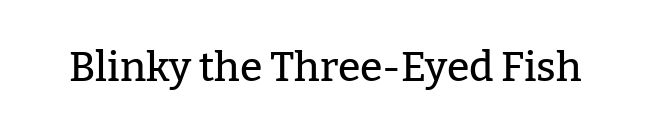
Each word holds together tightly as a unit, with standard inter-letter gaps. I'd call this a serif setting — the letters wear small feet. Style check: upright. Clear beneath every line of the passage. The face used here is proportionally spaced, like ordinary book or web type.
